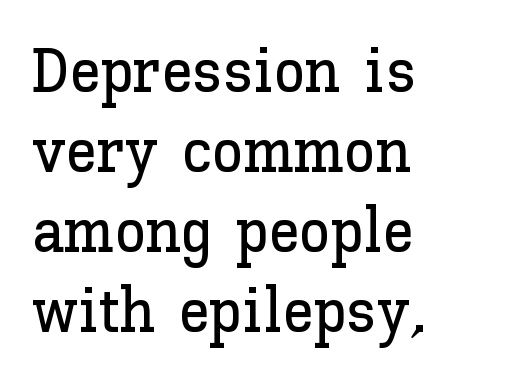
Q: Is the text italic (slanted)? A: No, it is upright.
Q: Is the text underlined? A: No.
Q: How is the paragraph aligned? A: Left-aligned.
Q: Is the spacing between letters normal or unusually wide? A: Normal.
Q: Is the spacing between lines tight, normal or loose? A: Normal.
Q: Width (condensed, normal, or wide)? A: Normal.
Q: Stroke contrast? A: Low.
Q: x-height? A: Medium.
Q: Monospaced? A: No.
